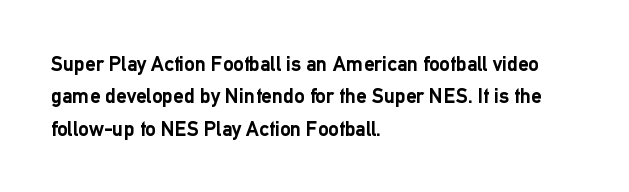
Q: Is the text bold? A: Yes.
Q: Is the text italic (slanted)? A: No, it is upright.
Q: Is the text underlined? A: No.
Q: How is the paragraph aligned? A: Left-aligned.
Q: Is the spacing between letters normal or unusually wide? A: Normal.
Q: Is the spacing between lines tight, normal or loose? A: Normal.
